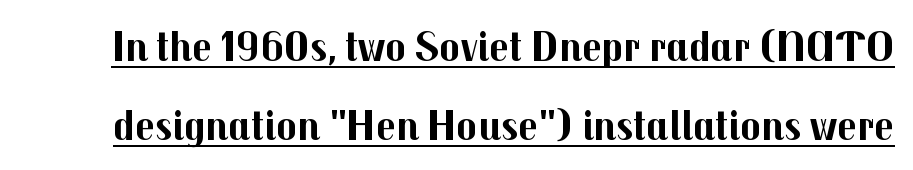
Q: Is the text bold? A: Yes.
Q: Is the text italic (slanted)? A: No, it is upright.
Q: Is the typeface a serif or a sans-serif typeface? A: Sans-serif.
Q: Is the text underlined? A: Yes.
Q: Is the spacing between letters normal or unusually wide? A: Normal.
Q: Width (condensed, normal, or wide)? A: Normal.
Q: Stroke contrast? A: Medium.
Q: x-height? A: Medium.
Q: Monospaced? A: No.
